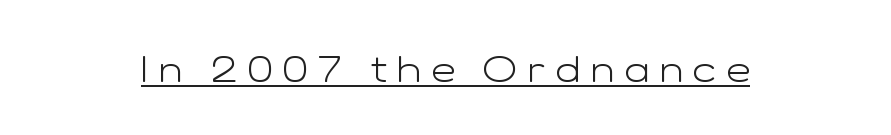
The image shows 38 px light, wide sans-serif type, upright; set unusually wide letter spacing (+0.25 em), underlined; low stroke contrast and a medium x-height.
